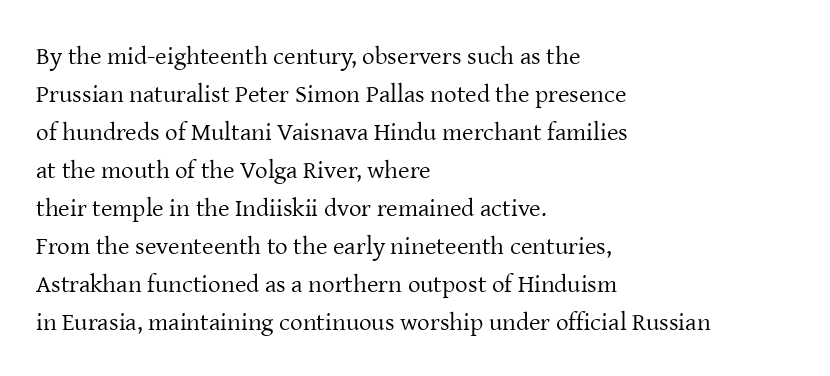
Q: Is the text bold? A: No.
Q: Is the text italic (slanted)? A: No, it is upright.
Q: Is the text underlined? A: No.
Q: How is the paragraph aligned? A: Left-aligned.
Q: Is the spacing between letters normal or unusually wide? A: Normal.
Q: Is the spacing between lines tight, normal or loose? A: Normal.
